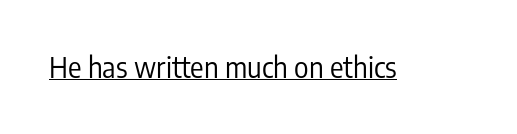
Characters follow at the spacing the type designer built in. The letters look calm and open, with moderate or lighter stems. Every word sits above its own underline. This sample has the flowing, uneven cadence of proportional lettering. Check where the strokes stop: nothing finishes them off — pure sans.
